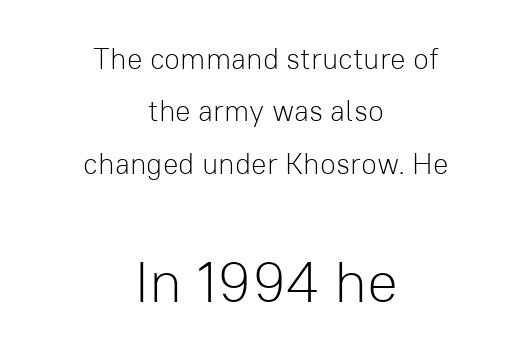
This sample has the flowing, uneven cadence of proportional lettering. The strokes carry an ordinary text weight at most. This rendering uses center alignment, leaving both contours irregular but symmetric. The horizontal fit of the characters is conventional and even. In terms of letterform style, serifs are entirely absent.
